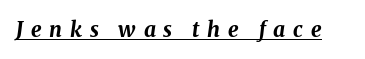
The image shows 21 px bold type, italic (leaning right); set unusually wide letter spacing (+0.37 em), underlined.
